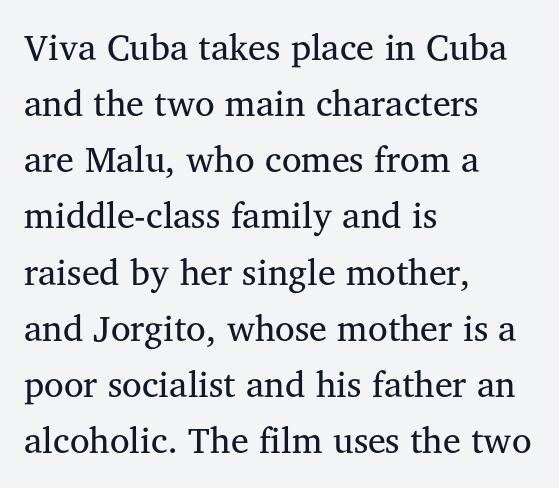
The image shows 36 px regular-weight serif type, upright; set left-aligned, normal line spacing (1.56x), normal letter spacing, not underlined; medium stroke contrast and a medium x-height.
